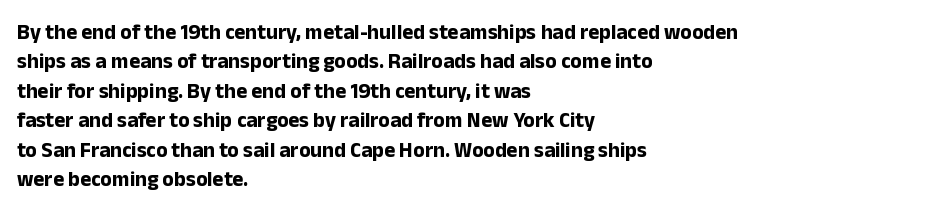
Q: Is the text bold? A: Yes.
Q: Is the text italic (slanted)? A: No, it is upright.
Q: Is the text underlined? A: No.
Q: How is the paragraph aligned? A: Left-aligned.
Q: Is the spacing between letters normal or unusually wide? A: Normal.
Q: Is the spacing between lines tight, normal or loose? A: Normal.
